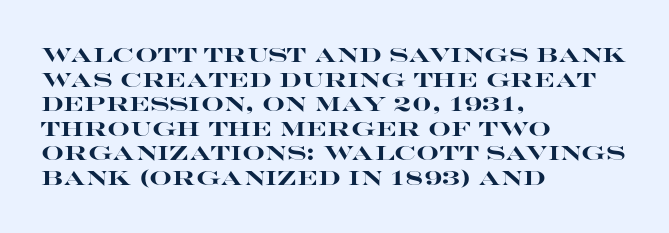
The foot of each line stays bare and open. The letters are bold, with thick, heavy strokes. The letters stand straight up with perfectly vertical stems. Compared with typical body copy, the letter spacing here is the same. These lines stack with their left ends in a neat column.
